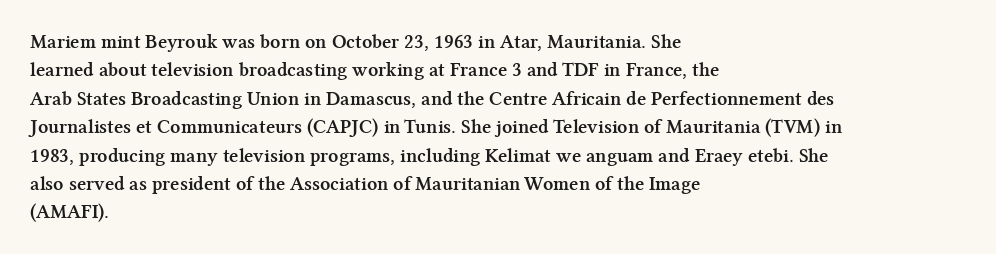
The image shows 20 px bold type, upright; set left-aligned, normal line spacing (1.42x), normal letter spacing, not underlined.
